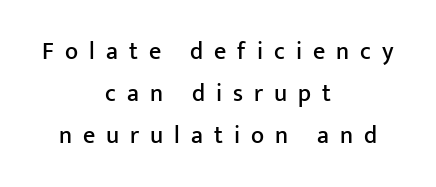
The image shows 24 px text type, upright; set centered, line spacing 1.75x, unusually wide letter spacing (+0.46 em), not underlined.
